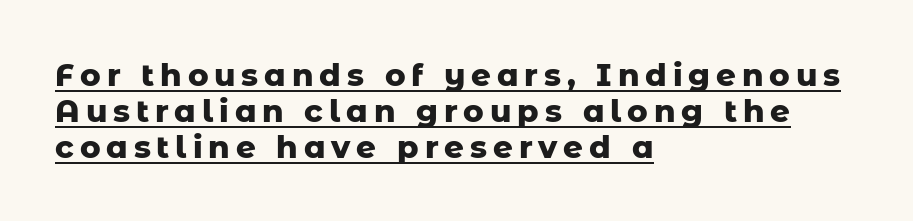
{"serif": "no", "italic": "no", "bold": "yes", "weight": "heavy", "width": "normal", "stroke_contrast": "low", "x_height": "medium", "monospaced": "no", "underline": "yes", "align": "left", "line_spacing_ratio": 1.16, "glyph_px": 31}
